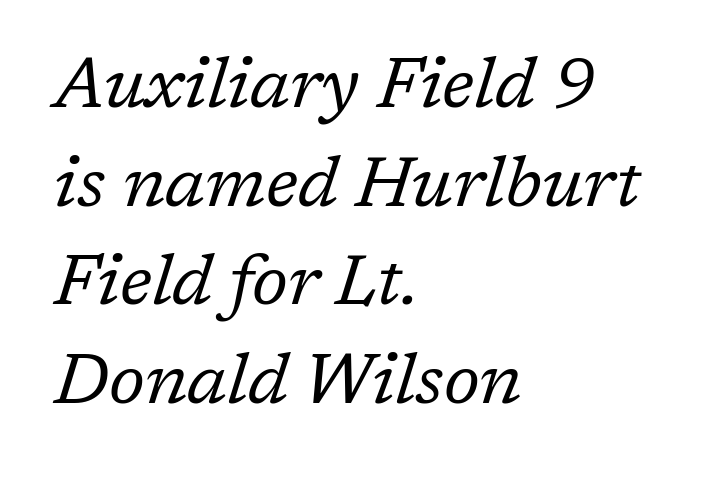
Q: Is the text bold? A: No.
Q: Is the text italic (slanted)? A: Yes, it leans right by about 17 degrees.
Q: Is the typeface a serif or a sans-serif typeface? A: Serif.
Q: Is the text underlined? A: No.
Q: How is the paragraph aligned? A: Left-aligned.
Q: Is the spacing between letters normal or unusually wide? A: Normal.
Q: Is the spacing between lines tight, normal or loose? A: Normal.
Q: Width (condensed, normal, or wide)? A: Normal.
Q: Stroke contrast? A: Low.
Q: x-height? A: Medium.
Q: Monospaced? A: No.
